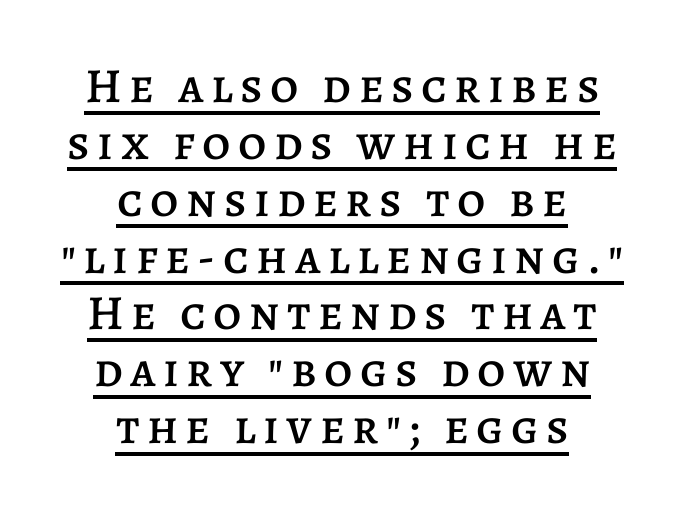
{"italic": "no", "width": "normal", "stroke_contrast": "low", "x_height": "large", "monospaced": "no", "underline": "yes", "align": "center", "line_spacing_ratio": 1.16, "glyph_px": 49}
